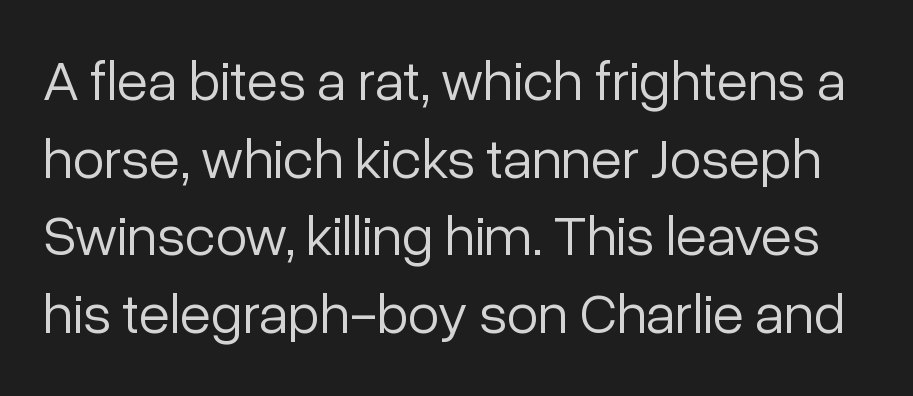
{"serif": "no", "italic": "no", "bold": "no", "weight": "light", "width": "normal", "stroke_contrast": "low", "x_height": "medium", "monospaced": "no", "underline": "no", "line_spacing": "normal", "line_spacing_ratio": 1.36, "letter_spacing": "normal", "letter_spacing_em": 0.0, "glyph_px": 57}
